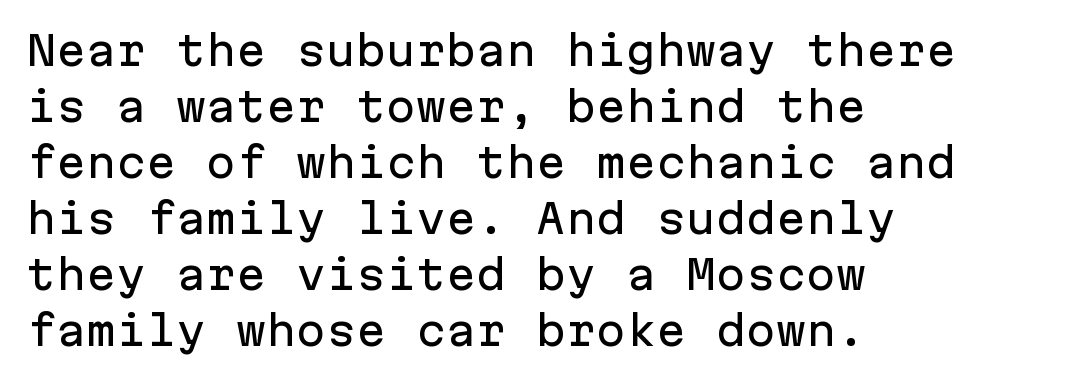
No feet cap the strokes, marking this as sans-serif type. Each letter, wide or thin by design, is forced into the same width here. Which margin do the lines hug? The left one — the right edge is uneven. Line spacing here is normal. This sample uses plain, unmodified letter spacing.
